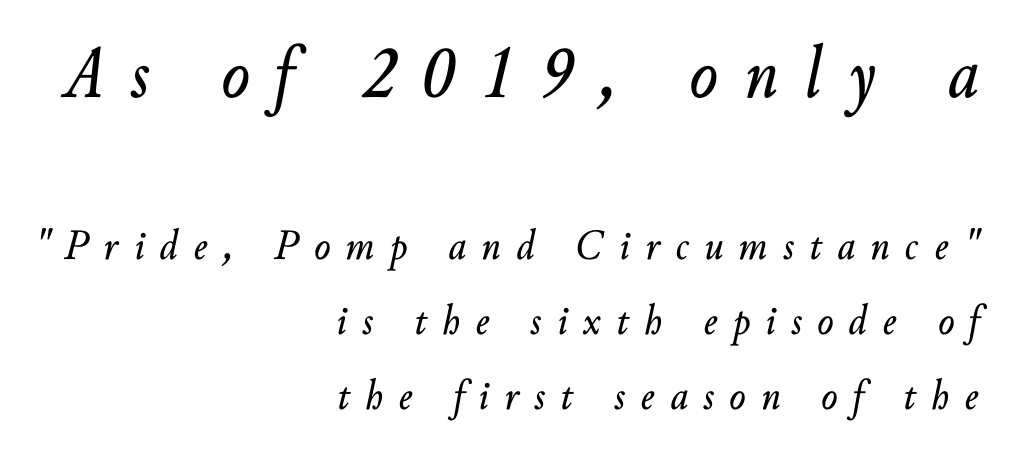
Tall strokes in this sample are angled rather than plumb. Notice how the passage keeps a crisp vertical edge on the right only. Size contrast runs from large at the top to small at the bottom. Is this a fixed-width face? No — the glyphs have proportional, varying widths. The line texture is sparse and dotted thanks to wide tracking.
